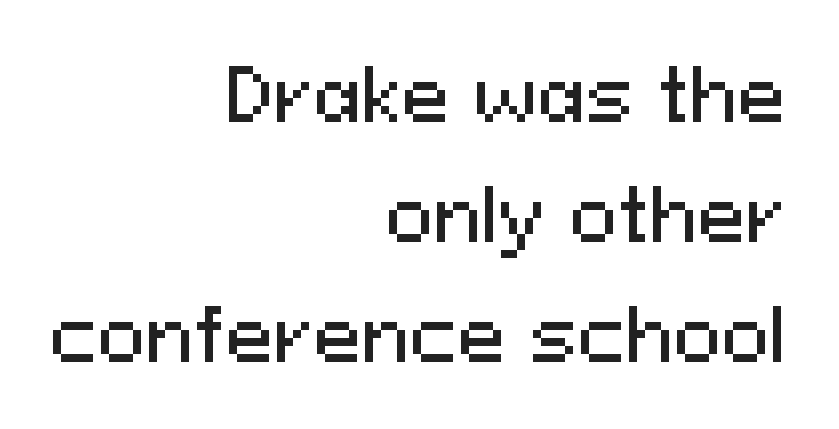
Q: Is the text italic (slanted)? A: No, it is upright.
Q: Is the typeface a serif or a sans-serif typeface? A: Sans-serif.
Q: Is the text underlined? A: No.
Q: How is the paragraph aligned? A: Right-aligned.
Q: Is the spacing between letters normal or unusually wide? A: Normal.
Q: Is the spacing between lines tight, normal or loose? A: Normal.
Q: Width (condensed, normal, or wide)? A: Normal.
Q: Stroke contrast? A: Medium.
Q: x-height? A: Medium.
Q: Monospaced? A: No.
